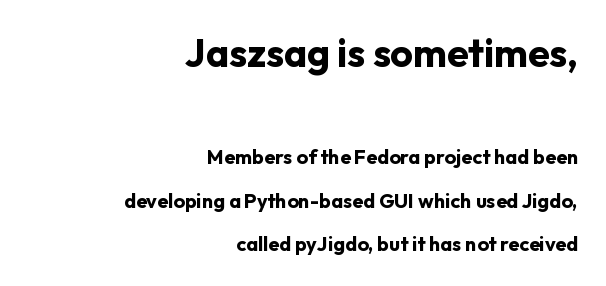
Q: Is the text bold? A: Yes.
Q: Is the text italic (slanted)? A: No, it is upright.
Q: Is the typeface a serif or a sans-serif typeface? A: Sans-serif.
Q: Is the text underlined? A: No.
Q: How is the paragraph aligned? A: Right-aligned.
Q: Is the spacing between letters normal or unusually wide? A: Normal.
Q: Is the spacing between lines tight, normal or loose? A: Loose.
Q: Which block of text is set in a larger size, the first (top) or the second (bottom)? A: The first (top) one.
Q: Width (condensed, normal, or wide)? A: Normal.
Q: Stroke contrast? A: Low.
Q: x-height? A: Medium.
Q: Monospaced? A: No.
